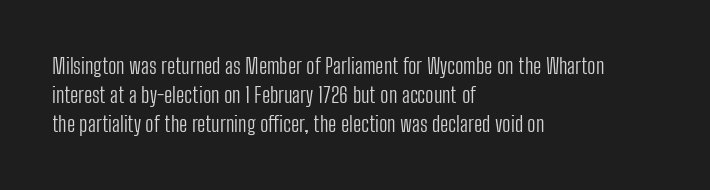
Q: Is the text bold? A: No.
Q: Is the text italic (slanted)? A: No, it is upright.
Q: Is the text underlined? A: No.
Q: How is the paragraph aligned? A: Left-aligned.
Q: Is the spacing between letters normal or unusually wide? A: Normal.
Q: Is the spacing between lines tight, normal or loose? A: Normal.
